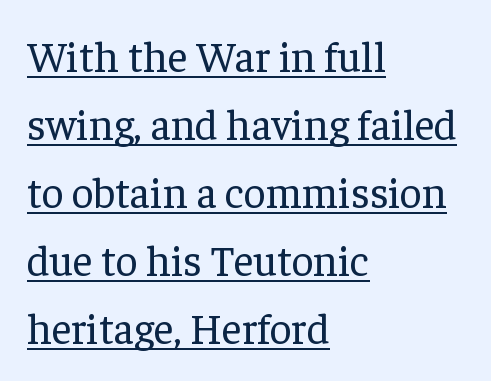
Q: Is the text bold? A: No.
Q: Is the text italic (slanted)? A: No, it is upright.
Q: Is the typeface a serif or a sans-serif typeface? A: Serif.
Q: Is the text underlined? A: Yes.
Q: How is the paragraph aligned? A: Left-aligned.
Q: Is the spacing between letters normal or unusually wide? A: Normal.
Q: Is the spacing between lines tight, normal or loose? A: Normal.
Q: Width (condensed, normal, or wide)? A: Normal.
Q: Stroke contrast? A: Low.
Q: x-height? A: Medium.
Q: Monospaced? A: No.
